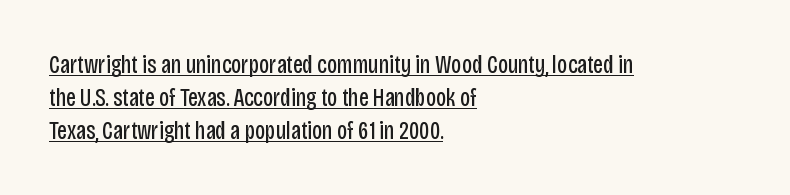
Is the letter spacing exaggerated? No — it looks like the ordinary default. Designer's note — italics off, roman on. Students, observe: this is what conventionally led text looks like. Layout note: lines flush left. Glance below the letters and you will spot a drawn line. Stems and bowls with no extra thickness — not bold.
